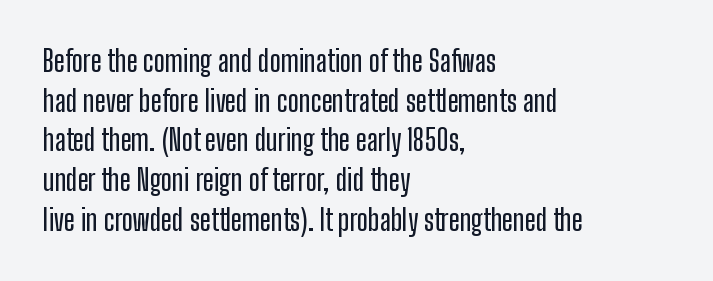
{"serif": "no", "italic": "no", "width": "condensed", "stroke_contrast": "low", "x_height": "medium", "monospaced": "no", "underline": "no", "align": "left", "line_spacing": "normal", "line_spacing_ratio": 1.37, "letter_spacing": "normal", "letter_spacing_em": 0.0, "glyph_px": 29}
